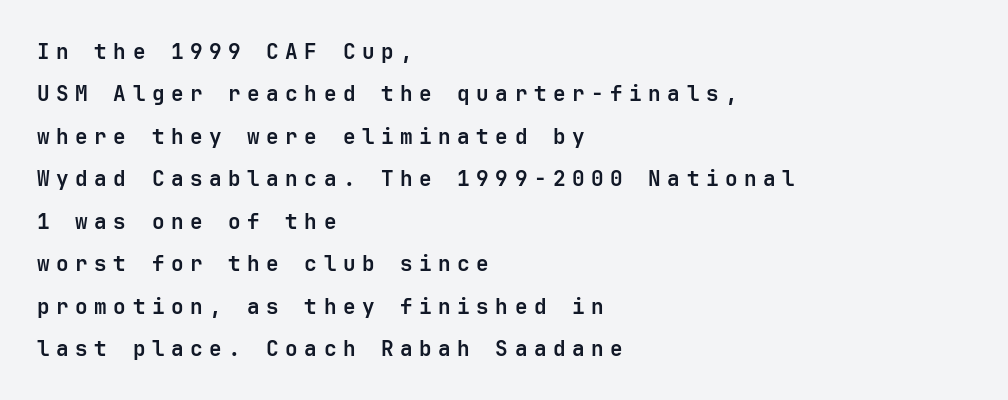
The image shows 21 px bold type, upright; set left-aligned, loose line spacing (2.02x), unusually wide letter spacing (+0.31 em), not underlined.
